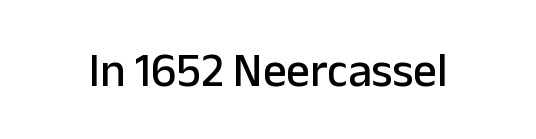
{"serif": "no", "italic": "no", "width": "normal", "stroke_contrast": "low", "x_height": "medium", "monospaced": "no", "underline": "no", "letter_spacing": "normal", "letter_spacing_em": 0.0, "glyph_px": 47}
